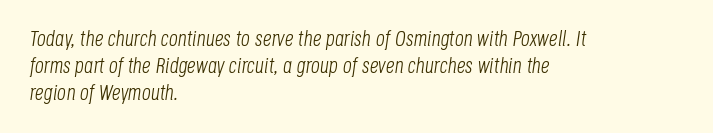
Stroke thickness stays within the range of a standard reading face or lighter. Is the block centered? No — it sits flush against the left margin. Descenders are the only things crossing below the line. Between one letter and the next there's only the usual sliver of space.
